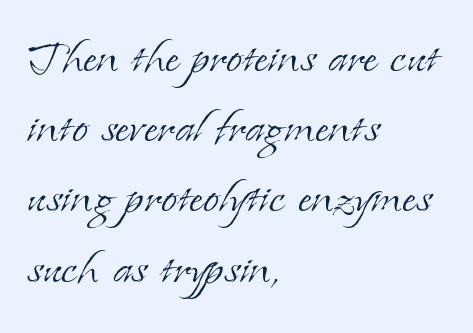
Q: Is the text bold? A: No.
Q: Is the text italic (slanted)? A: Yes.
Q: Is the typeface a serif or a sans-serif typeface? A: Serif.
Q: Is the text underlined? A: No.
Q: How is the paragraph aligned? A: Left-aligned.
Q: Is the spacing between letters normal or unusually wide? A: Normal.
Q: Width (condensed, normal, or wide)? A: Normal.
Q: Stroke contrast? A: Low.
Q: x-height? A: Small.
Q: Monospaced? A: No.
